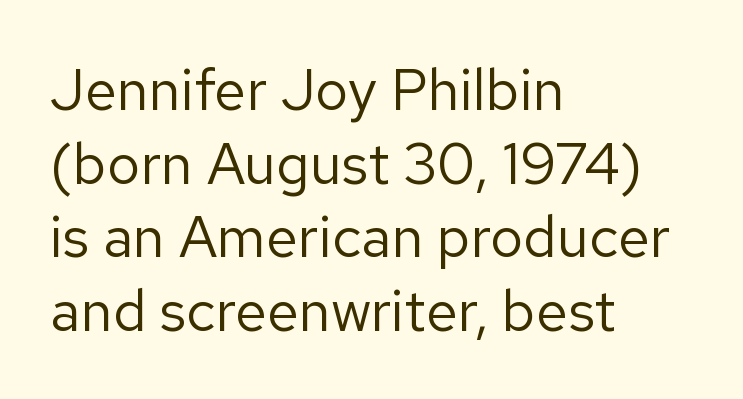
{"serif": "no", "italic": "no", "bold": "no", "weight": "regular", "width": "normal", "stroke_contrast": "low", "x_height": "medium", "monospaced": "no", "underline": "no", "align": "left", "line_spacing": "normal", "line_spacing_ratio": 1.27, "letter_spacing": "normal", "letter_spacing_em": 0.0, "glyph_px": 58}
